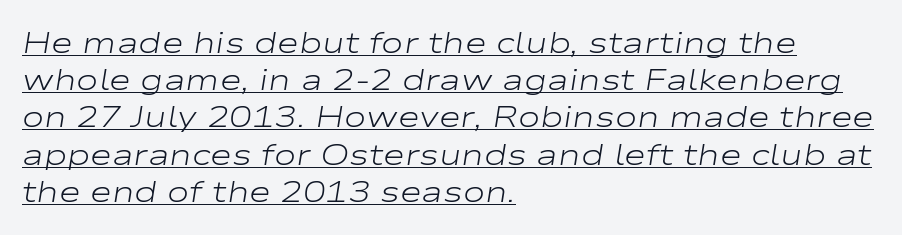
{"italic": "yes", "lean": "right", "slant_degrees": 9, "bold": "no", "weight": "light", "width": "wide", "stroke_contrast": "low", "x_height": "medium", "monospaced": "no", "underline": "yes", "align": "left", "line_spacing_ratio": 1.24, "letter_spacing": "normal", "letter_spacing_em": 0.0, "glyph_px": 30}
